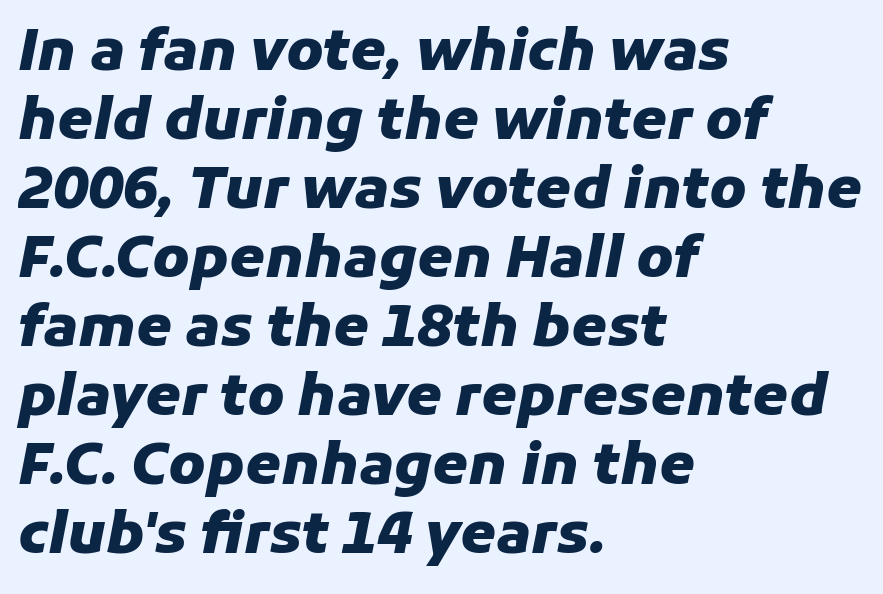
The image shows 57 px heavy type, italic (leaning right); set left-aligned, line spacing 1.21x, normal letter spacing, not underlined; low stroke contrast and a medium x-height.
